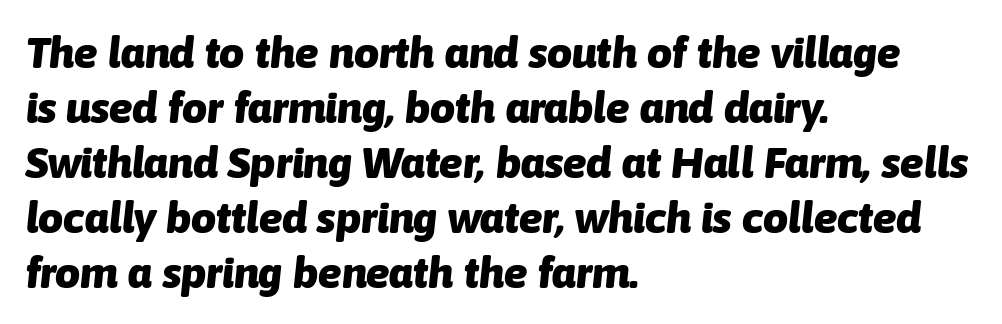
In terms of leading, this rendering sits right in the middle. Letter spacing: default. The typesetter chose a ragged-right arrangement here. Clear beneath every line of the passage. Character widths vary here, with narrow letters taking less room than wide ones.
